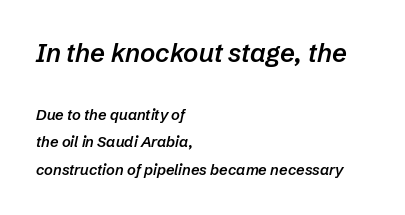
Q: Is the text bold? A: Semi-bold.
Q: Is the text italic (slanted)? A: Yes, it leans right by about 12 degrees.
Q: Is the text underlined? A: No.
Q: How is the paragraph aligned? A: Left-aligned.
Q: Is the spacing between letters normal or unusually wide? A: Normal.
Q: Which block of text is set in a larger size, the first (top) or the second (bottom)? A: The first (top) one.
